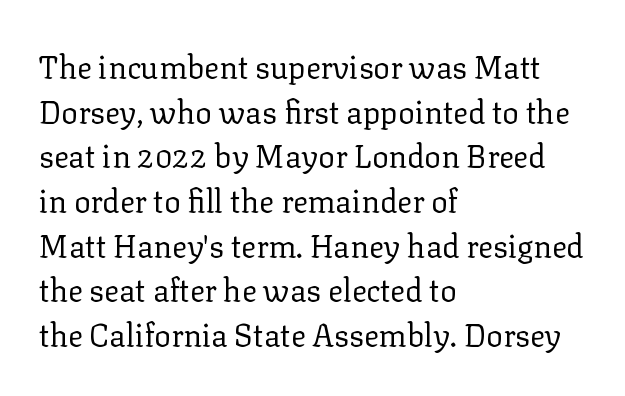
The image shows 31 px regular-weight serif type, upright; set left-aligned, normal line spacing (1.44x), normal letter spacing, not underlined; low stroke contrast and a medium x-height.
